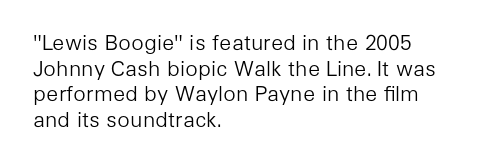
{"italic": "no", "bold": "no", "underline": "no", "align": "left", "line_spacing_ratio": 1.22, "letter_spacing": "normal", "letter_spacing_em": 0.0, "glyph_px": 21}
